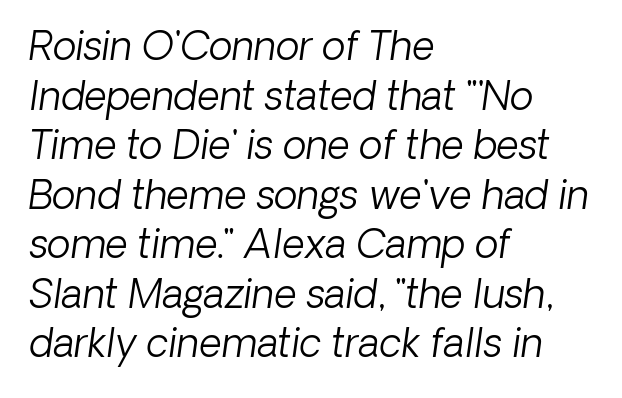
Lines of text with bare space underneath. Looking at the ascenders, they clearly lean. On a weight scale, this lands at 450 or below. Proportional: the letters do not fall into vertical columns. These lines stack with their left ends in a neat column.
